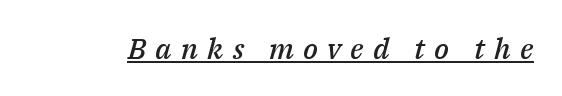
{"italic": "yes", "lean": "right", "slant_degrees": 14, "bold": "semi", "weight": "semibold", "width": "normal", "stroke_contrast": "medium", "x_height": "medium", "monospaced": "no", "underline": "yes", "letter_spacing": "wide", "letter_spacing_em": 0.32, "glyph_px": 29}
